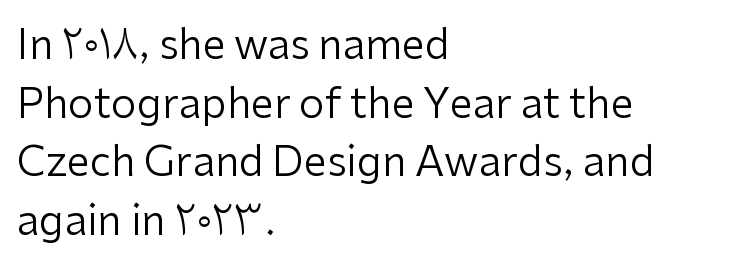
The typesetter chose a ragged-right arrangement here. The passage shown is typeset with a sans-serif family. Stems and bowls with no extra thickness — not bold. Letters rest on an invisible, unmarked baseline. Style check: upright.
